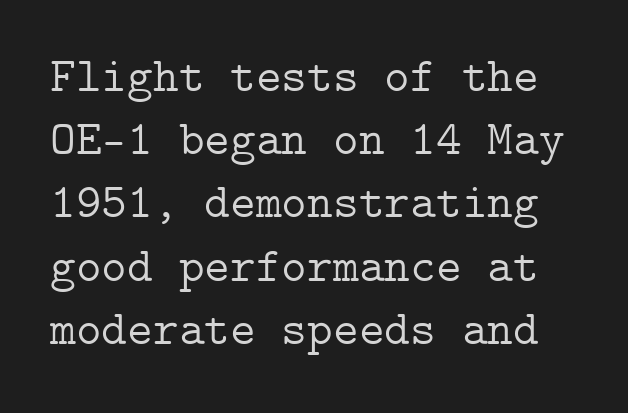
Leading: standard. The letters stand straight up with perfectly vertical stems. The passage shown is not bold in any degree. The tracking reads as untouched default to a designer's eye. The area under the type is left untouched. Small tapered or slab feet sit at the stroke ends, so this counts as serif.
